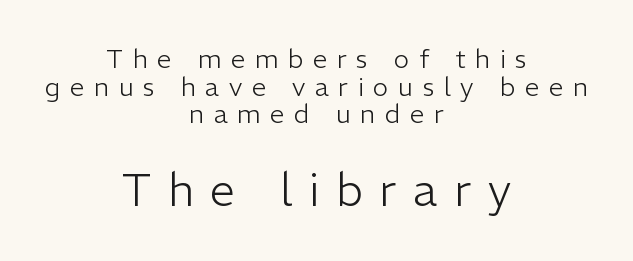
Q: Is the text bold? A: No.
Q: Is the text italic (slanted)? A: No, it is upright.
Q: Is the typeface a serif or a sans-serif typeface? A: Sans-serif.
Q: Is the text underlined? A: No.
Q: How is the paragraph aligned? A: Centered.
Q: Is the spacing between letters normal or unusually wide? A: Unusually wide.
Q: Is the spacing between lines tight, normal or loose? A: Tight.
Q: Which block of text is set in a larger size, the first (top) or the second (bottom)? A: The second (bottom) one.
Q: Width (condensed, normal, or wide)? A: Normal.
Q: Stroke contrast? A: Low.
Q: x-height? A: Medium.
Q: Monospaced? A: No.
